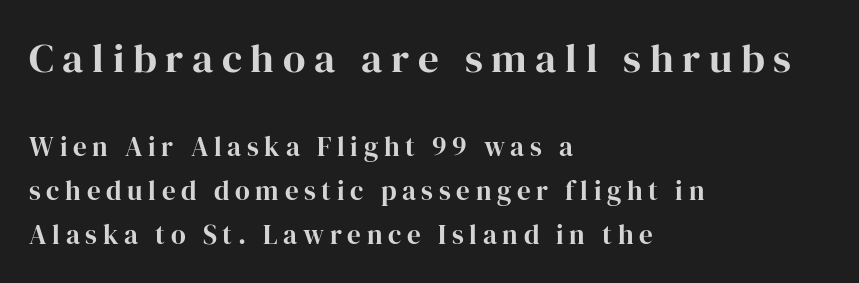
Q: Is the text bold? A: Yes.
Q: Is the text italic (slanted)? A: No, it is upright.
Q: Is the typeface a serif or a sans-serif typeface? A: Serif.
Q: Is the text underlined? A: No.
Q: How is the paragraph aligned? A: Left-aligned.
Q: Is the spacing between letters normal or unusually wide? A: Unusually wide.
Q: Is the spacing between lines tight, normal or loose? A: Normal.
Q: Which block of text is set in a larger size, the first (top) or the second (bottom)? A: The first (top) one.
Q: Width (condensed, normal, or wide)? A: Normal.
Q: Stroke contrast? A: High.
Q: x-height? A: Medium.
Q: Monospaced? A: No.
